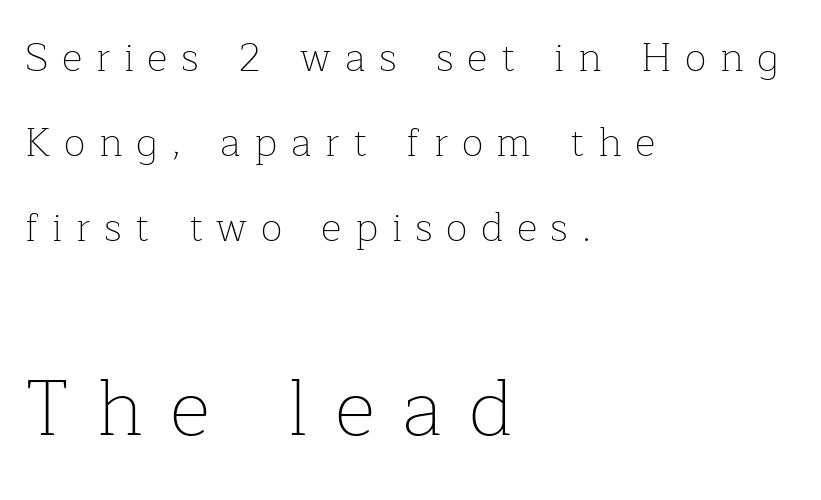
{"serif": "yes", "italic": "no", "bold": "no", "weight": "thin", "width": "normal", "stroke_contrast": "low", "x_height": "medium", "monospaced": "no", "underline": "no", "align": "left", "line_spacing": "loose", "line_spacing_ratio": 2.13, "letter_spacing": "wide", "letter_spacing_em": 0.34, "larger_block": "second", "size_ratio": 1.98, "glyph_px": 79}
